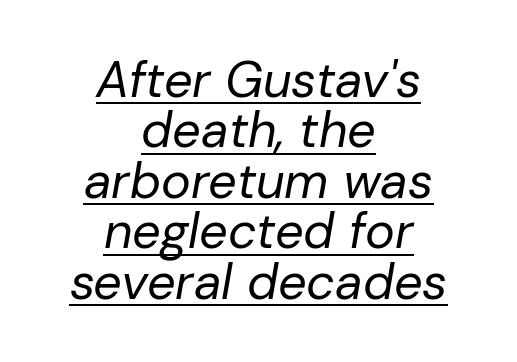
Bold? No — there's no thickening of the strokes. Do the characters align in a grid? No, the font is proportional. Reading down the column, the eye jumps only a short way to each next line. You can see a thin bar hugging the bottom of the glyphs. Reading down the block, each line starts at a different indent, mirrored at its end. This rendering leaves character spacing at its baseline value.
